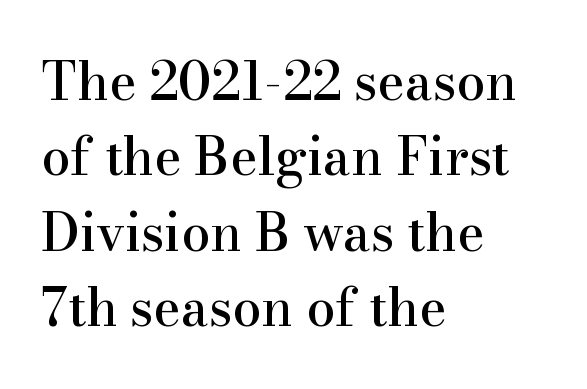
Q: Is the text italic (slanted)? A: No, it is upright.
Q: Is the typeface a serif or a sans-serif typeface? A: Serif.
Q: Is the text underlined? A: No.
Q: How is the paragraph aligned? A: Left-aligned.
Q: Is the spacing between letters normal or unusually wide? A: Normal.
Q: Is the spacing between lines tight, normal or loose? A: Normal.
Q: Width (condensed, normal, or wide)? A: Normal.
Q: Stroke contrast? A: High.
Q: x-height? A: Small.
Q: Monospaced? A: No.
